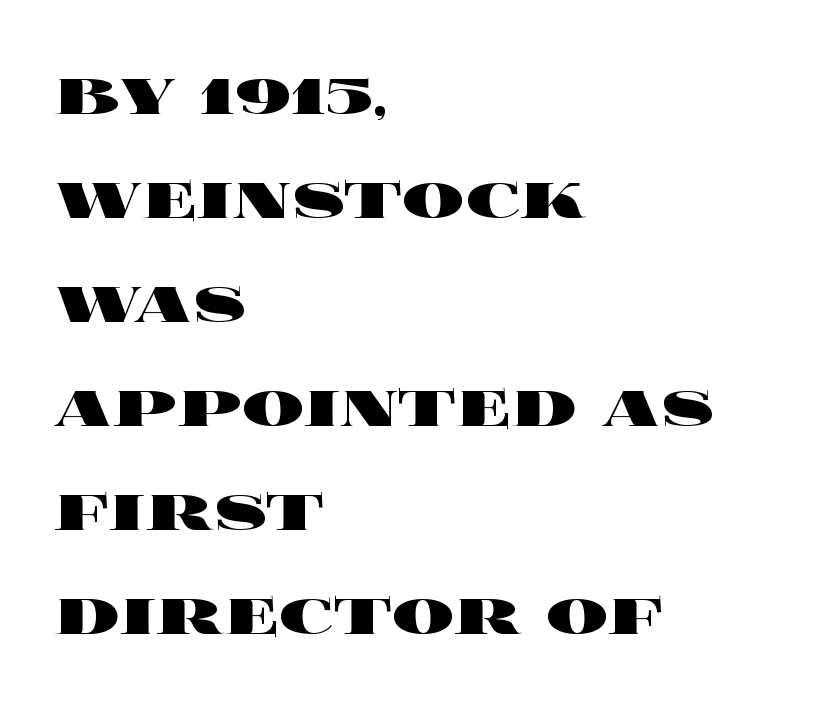
Q: Is the text bold? A: Yes.
Q: Is the text italic (slanted)? A: No, it is upright.
Q: Is the text underlined? A: No.
Q: How is the paragraph aligned? A: Left-aligned.
Q: Is the spacing between letters normal or unusually wide? A: Normal.
Q: Is the spacing between lines tight, normal or loose? A: Normal.
Q: Width (condensed, normal, or wide)? A: Wide.
Q: x-height? A: Large.
Q: Monospaced? A: No.
